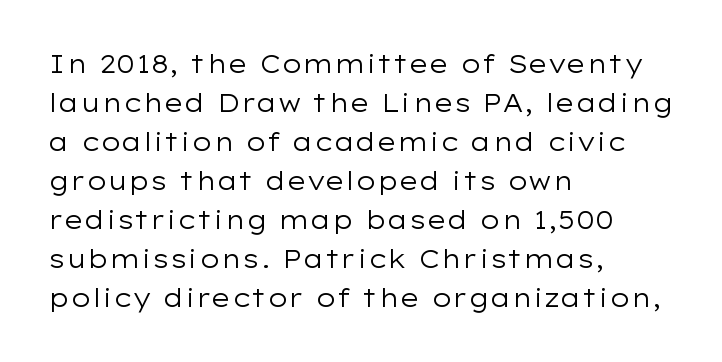
The space between consecutive lines is moderate. In terms of letterspacing, this is plain default setting. This rendering features lettering with no underline. Is the stroke heavy? The answer is a plain regular-or-lighter.
